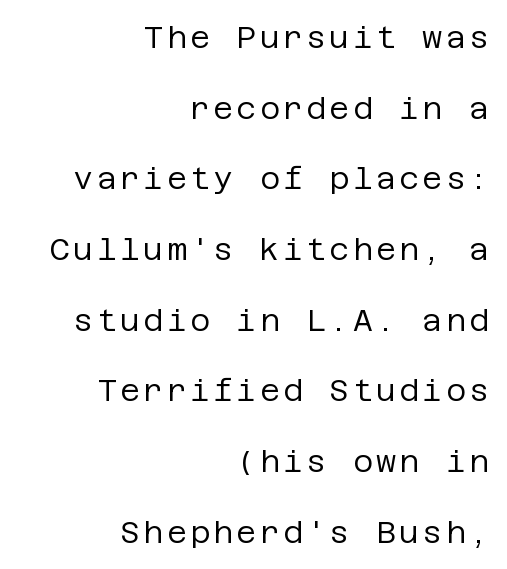
The image shows 31 px regular-weight sans-serif type, upright; set right-aligned, loose line spacing (2.28x), not underlined; low stroke contrast and a large x-height.
